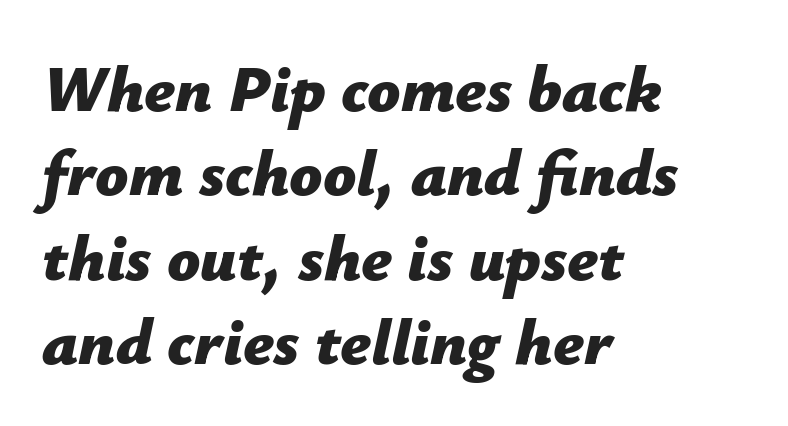
Yep, that's italic — everything's leaning. The strip under each line holds only bare page. What weight is shown? A full bold with thick strokes. Evenly set lines give the paragraph a standard silhouette. The passage is arranged the way most books set body copy — flush left. Varying glyph widths throughout — classic text-font behaviour.
